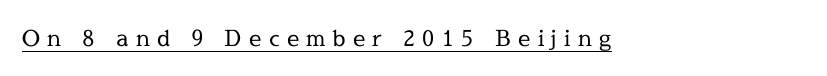
The line texture is sparse and dotted thanks to wide tracking. Vertical stems look standard width or narrower in stroke. You can tell it's not italic because the verticals are truly vertical. Underline: present.
